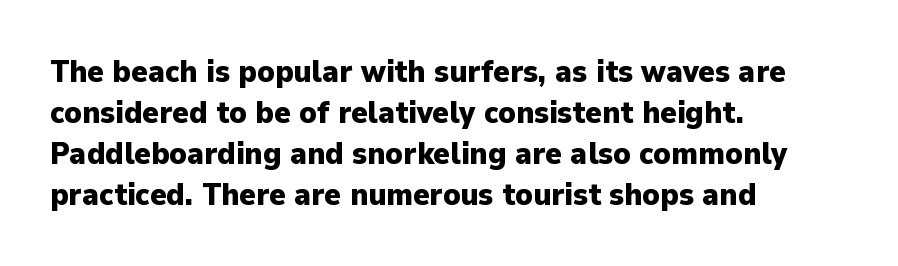
Do the characters align in a grid? No, the font is proportional. Classification — sans serif. Emphasis by weight is at full strength: bold. Summary of vertical rhythm: regular, with standard interline spacing.
